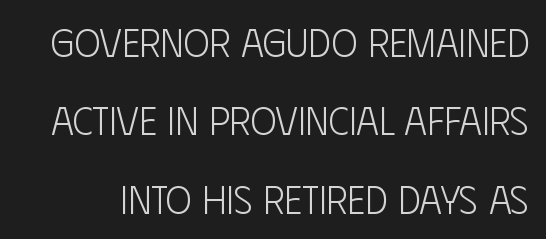
Plain, unruled lines of type. The characters display no serif detailing; their extremities are plain. Stems and bowls with no extra thickness — not bold. Vertically, the passage feels expansive, rows floating well apart. This sample has the flowing, uneven cadence of proportional lettering.
